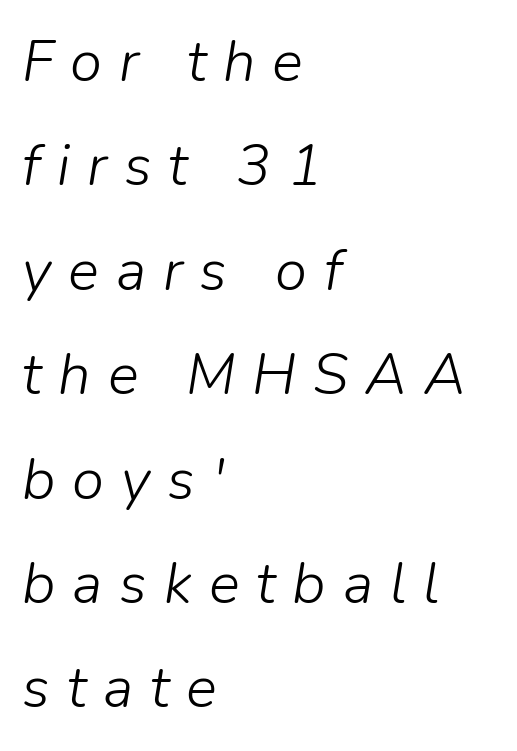
A typesetter would call this proportional, since set widths differ per character. Here the glyphs are tracked loosely, breaking word shapes into spaced letters. The specimen reads as italic at a glance. Stroke thickness stays within the range of a standard reading face or lighter. The rag falls on the right side of this text block.
